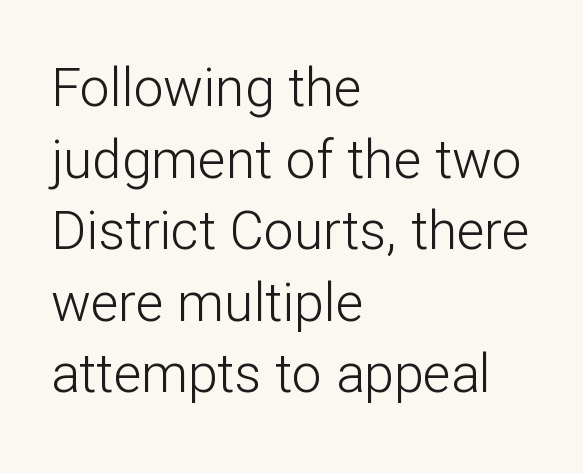
The image shows 53 px light sans-serif type, upright; set left-aligned, normal line spacing (1.35x), normal letter spacing, not underlined; low stroke contrast and a medium x-height.
